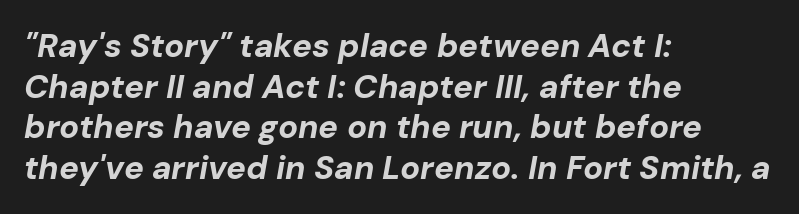
Q: Is the text bold? A: Yes.
Q: Is the text italic (slanted)? A: Yes, it leans right by about 10 degrees.
Q: Is the text underlined? A: No.
Q: How is the paragraph aligned? A: Left-aligned.
Q: Is the spacing between letters normal or unusually wide? A: Normal.
Q: Width (condensed, normal, or wide)? A: Normal.
Q: Stroke contrast? A: Low.
Q: x-height? A: Medium.
Q: Monospaced? A: No.
